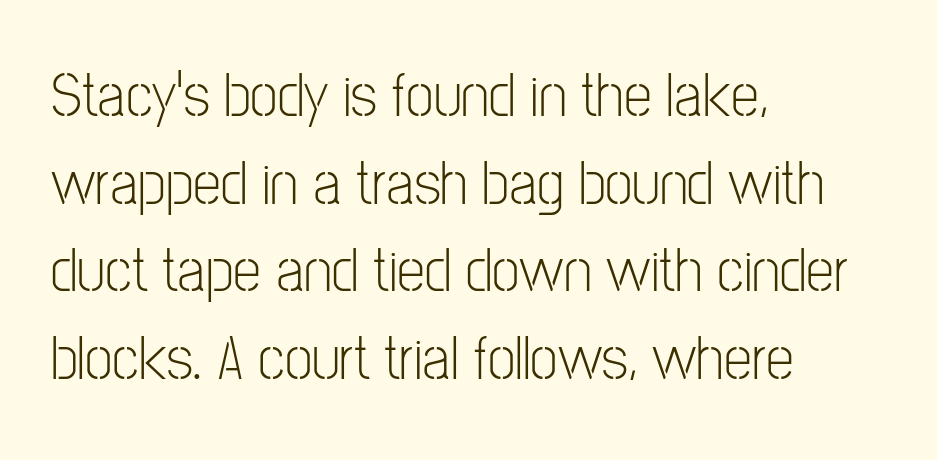
Q: Is the text bold? A: No.
Q: Is the text italic (slanted)? A: No, it is upright.
Q: Is the typeface a serif or a sans-serif typeface? A: Sans-serif.
Q: Is the text underlined? A: No.
Q: How is the paragraph aligned? A: Left-aligned.
Q: Is the spacing between letters normal or unusually wide? A: Normal.
Q: Is the spacing between lines tight, normal or loose? A: Normal.
Q: Width (condensed, normal, or wide)? A: Condensed.
Q: Stroke contrast? A: Low.
Q: x-height? A: Medium.
Q: Monospaced? A: No.
